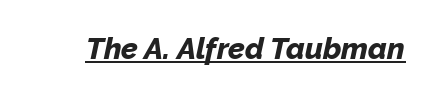
{"italic": "yes", "lean": "right", "slant_degrees": 12, "bold": "yes", "weight": "bold", "width": "normal", "stroke_contrast": "low", "x_height": "medium", "monospaced": "no", "underline": "yes", "letter_spacing": "normal", "letter_spacing_em": 0.0, "glyph_px": 30}
